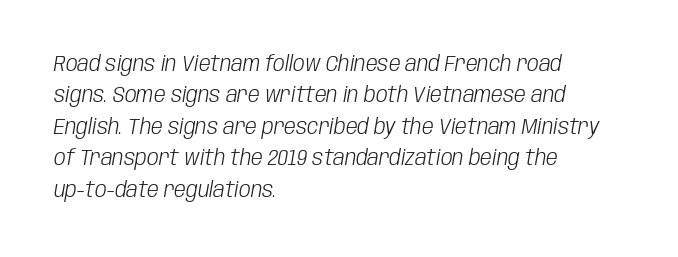
{"italic": "yes", "lean": "right", "slant_degrees": 10, "bold": "no", "underline": "no", "align": "left", "line_spacing": "normal", "line_spacing_ratio": 1.5, "letter_spacing": "normal", "letter_spacing_em": 0.0, "glyph_px": 21}
